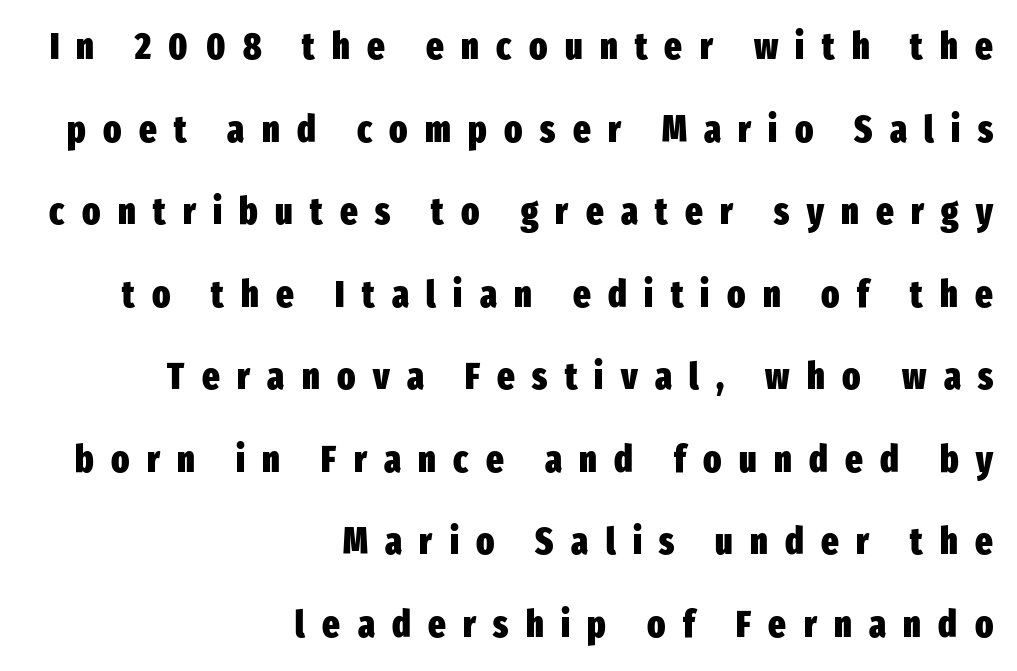
Q: Is the text bold? A: Yes.
Q: Is the text italic (slanted)? A: No, it is upright.
Q: Is the typeface a serif or a sans-serif typeface? A: Sans-serif.
Q: Is the text underlined? A: No.
Q: How is the paragraph aligned? A: Right-aligned.
Q: Is the spacing between letters normal or unusually wide? A: Unusually wide.
Q: Is the spacing between lines tight, normal or loose? A: Loose.
Q: Width (condensed, normal, or wide)? A: Condensed.
Q: Stroke contrast? A: Low.
Q: x-height? A: Medium.
Q: Monospaced? A: No.
